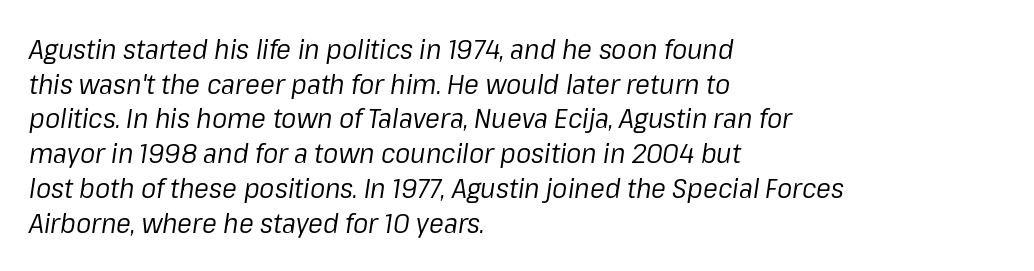
Think standard paragraph weight, or any step lighter than that. Default kerning and tracking; the words read as compact shapes. The specimen omits any rule beneath the text block's lines. The rendering anchors every line to the left-hand side. The font's italic variant was chosen for this text. The letters advance in unequal steps, a hallmark of proportional type.
